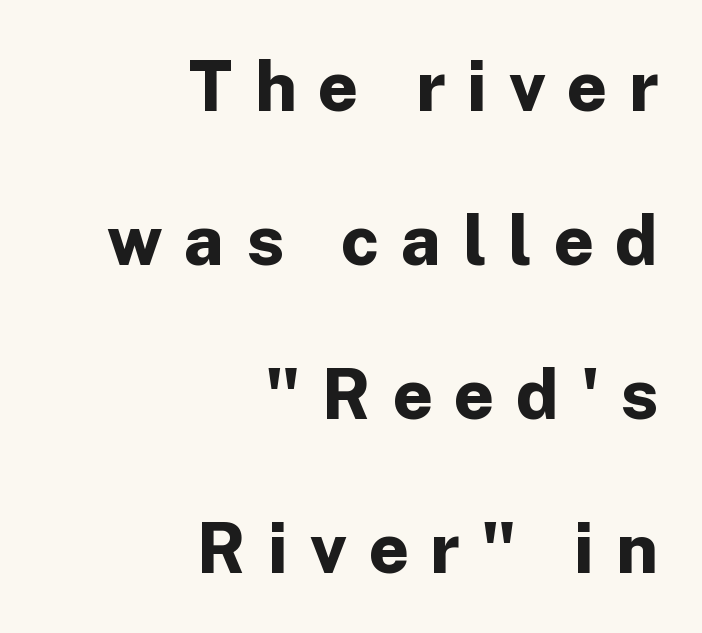
Vertical strokes here are truly vertical. Characters follow at a spacing far wider than the type designer built in. Does the copy run flush right? Yes — the right margin is perfectly even. Note the varied advance widths — an 'i' is clearly narrower than an 'm'. Any mark beneath the type? The region is blank. These lines stand farther apart than default settings would place them.
